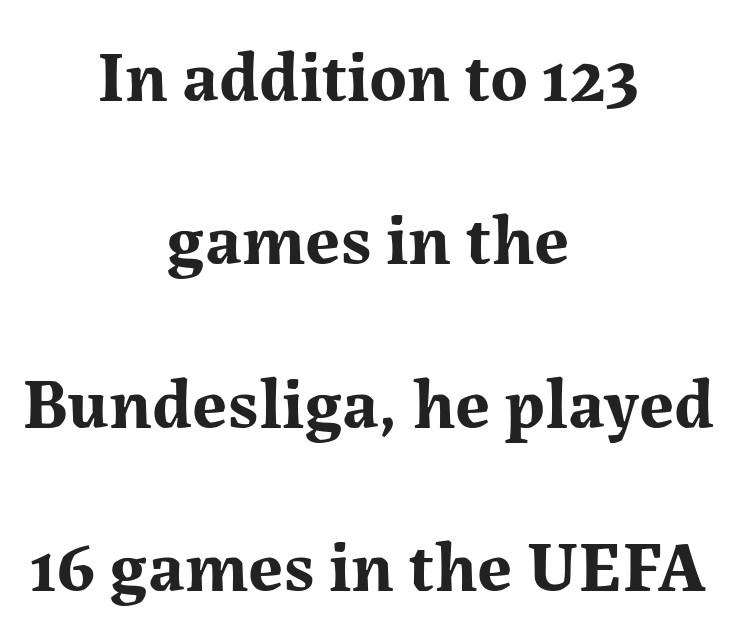
Caption: bold face, heavy strokes. The text block is weighted toward neither margin, spreading evenly from the middle. Ascenders rise straight up at ninety degrees. Each word holds together tightly as a unit, with standard inter-letter gaps. Decoration check: the copy has no underline.
